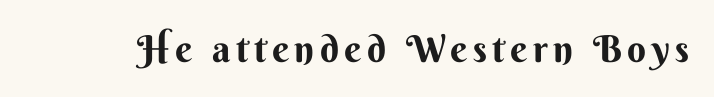
{"serif": "no", "italic": "no", "width": "normal", "stroke_contrast": "medium", "x_height": "small", "monospaced": "no", "underline": "no", "glyph_px": 37}
